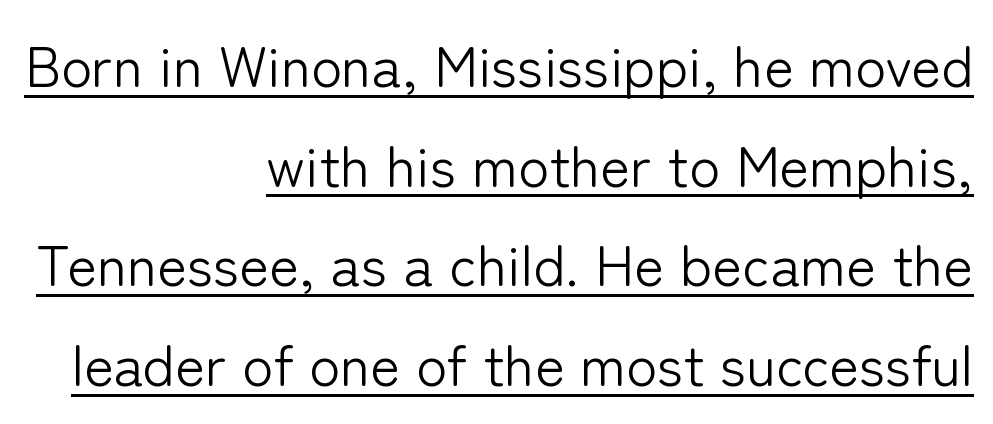
{"serif": "no", "italic": "no", "bold": "no", "weight": "light", "width": "normal", "stroke_contrast": "low", "x_height": "medium", "monospaced": "no", "underline": "yes", "align": "right", "line_spacing_ratio": 1.75, "letter_spacing": "normal", "letter_spacing_em": 0.0, "glyph_px": 57}
